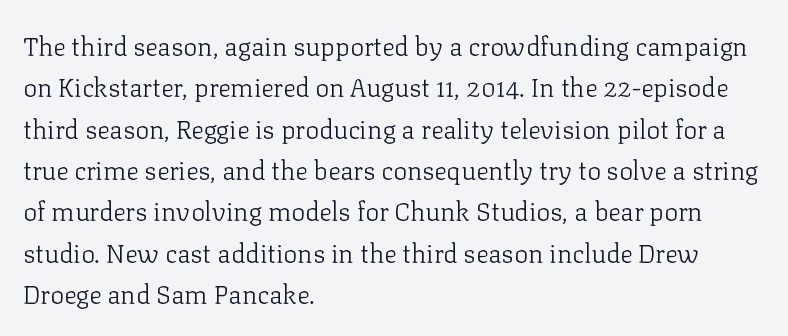
The image shows 26 px text type, upright; set left-aligned, normal line spacing (1.59x), normal letter spacing, not underlined.
